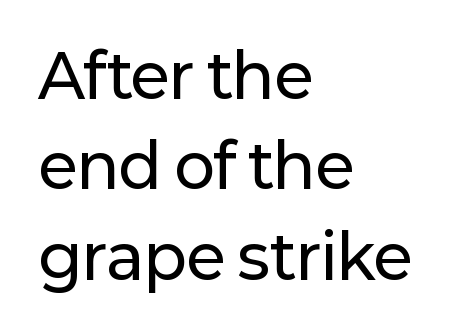
The image shows 61 px sans-serif type, upright; set left-aligned, normal line spacing (1.48x), normal letter spacing, not underlined; low stroke contrast and a medium x-height.
